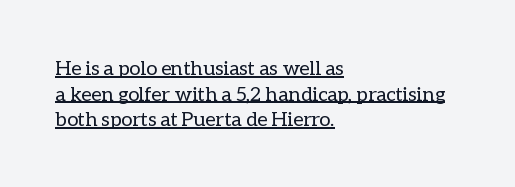
{"italic": "no", "bold": "no", "underline": "yes", "align": "left", "line_spacing": "normal", "line_spacing_ratio": 1.28, "letter_spacing": "normal", "letter_spacing_em": 0.0, "glyph_px": 20}
